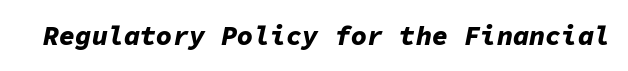
The space beneath each line is pristine and unruled. Is the type slanted? Yes — the strokes lean at a clear angle. What stands out about the letter spacing? Nothing — it is the standard amount. Pretty heavy lettering here — definitely bold.
